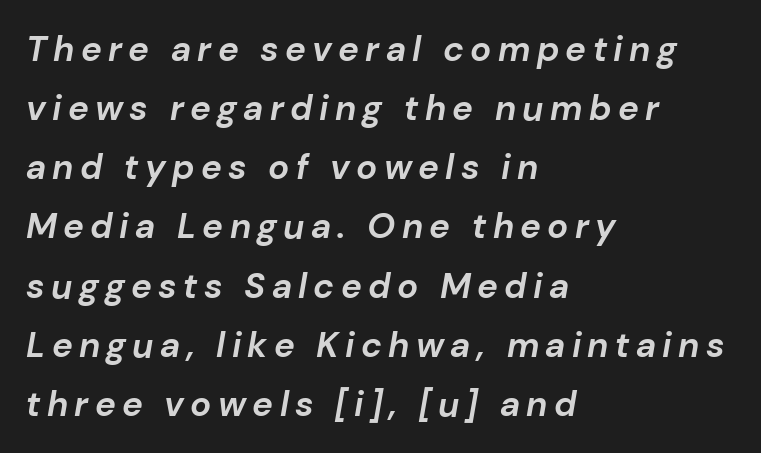
Q: Is the text bold? A: Yes.
Q: Is the text italic (slanted)? A: Yes, it leans right by about 10 degrees.
Q: Is the text underlined? A: No.
Q: How is the paragraph aligned? A: Left-aligned.
Q: Is the spacing between lines tight, normal or loose? A: Normal.
Q: Width (condensed, normal, or wide)? A: Normal.
Q: Stroke contrast? A: Low.
Q: x-height? A: Medium.
Q: Monospaced? A: No.
